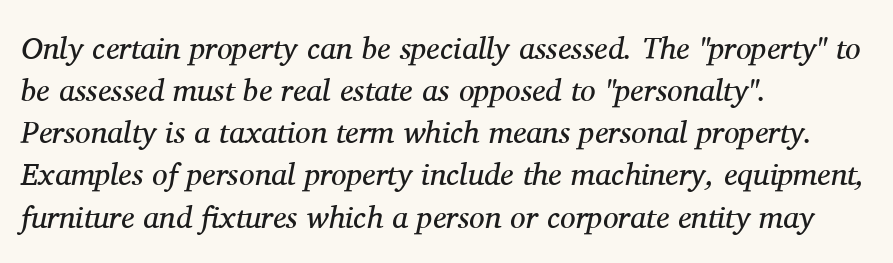
The image shows 31 px regular-weight serif type, italic (leaning right); set left-aligned, normal line spacing (1.36x), normal letter spacing, not underlined; medium stroke contrast and a medium x-height.
